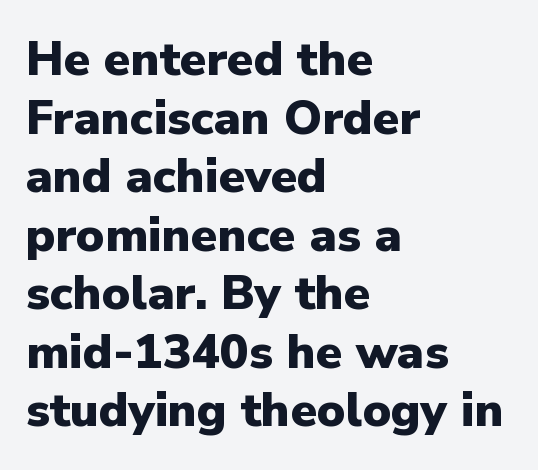
Q: Is the text bold? A: Yes.
Q: Is the text italic (slanted)? A: No, it is upright.
Q: Is the typeface a serif or a sans-serif typeface? A: Sans-serif.
Q: Is the text underlined? A: No.
Q: How is the paragraph aligned? A: Left-aligned.
Q: Is the spacing between letters normal or unusually wide? A: Normal.
Q: Width (condensed, normal, or wide)? A: Normal.
Q: Stroke contrast? A: Low.
Q: x-height? A: Medium.
Q: Monospaced? A: No.
